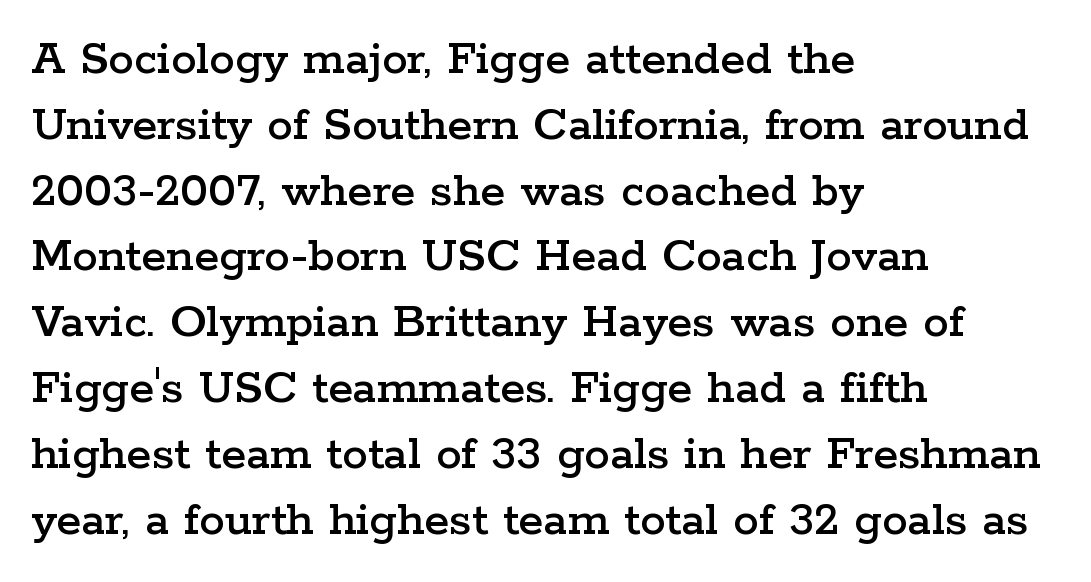
The image shows 51 px wide serif type, upright; set left-aligned, normal line spacing (1.29x), normal letter spacing, not underlined; low stroke contrast and a medium x-height.
